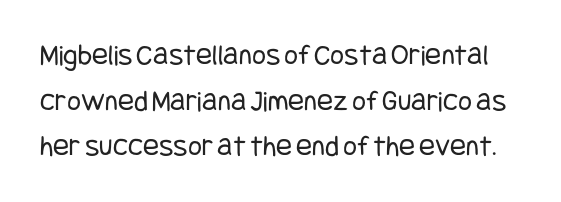
Q: Is the text bold? A: No.
Q: Is the text italic (slanted)? A: No, it is upright.
Q: Is the typeface a serif or a sans-serif typeface? A: Sans-serif.
Q: Is the text underlined? A: No.
Q: Is the spacing between letters normal or unusually wide? A: Normal.
Q: Is the spacing between lines tight, normal or loose? A: Normal.
Q: Width (condensed, normal, or wide)? A: Condensed.
Q: Stroke contrast? A: Low.
Q: x-height? A: Large.
